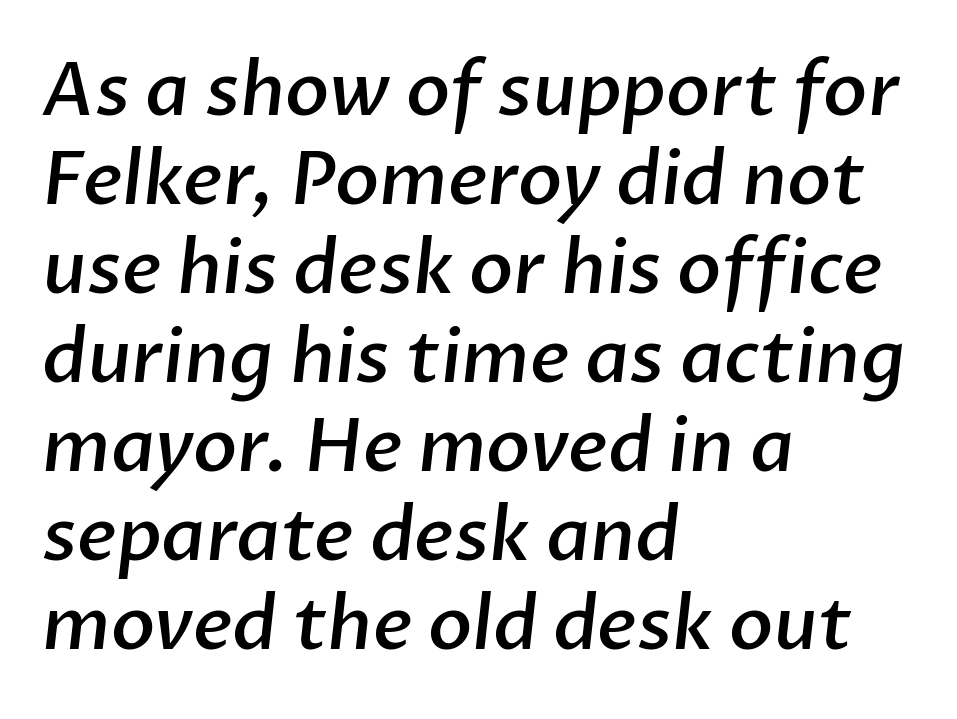
The image shows 73 px semibold sans-serif type; set left-aligned, line spacing 1.22x, normal letter spacing, not underlined; low stroke contrast and a medium x-height.
